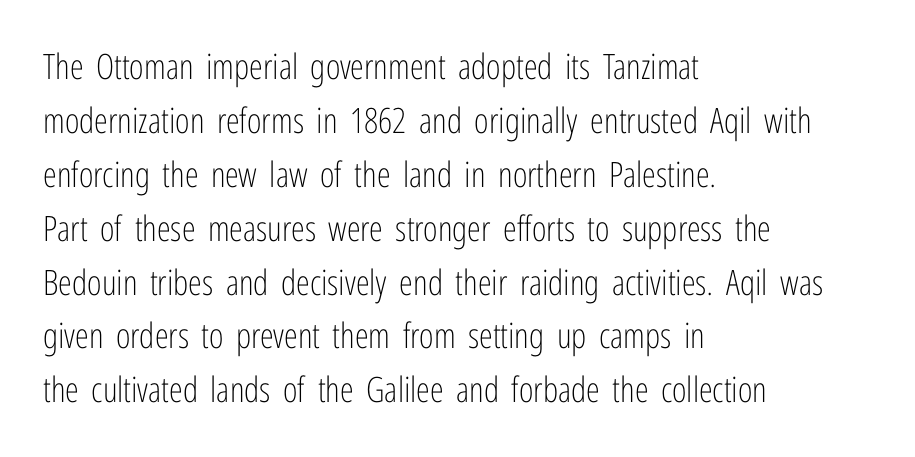
The image shows 35 px light, condensed sans-serif type, upright; set left-aligned, normal line spacing (1.54x), normal letter spacing, not underlined; low stroke contrast and a medium x-height.
